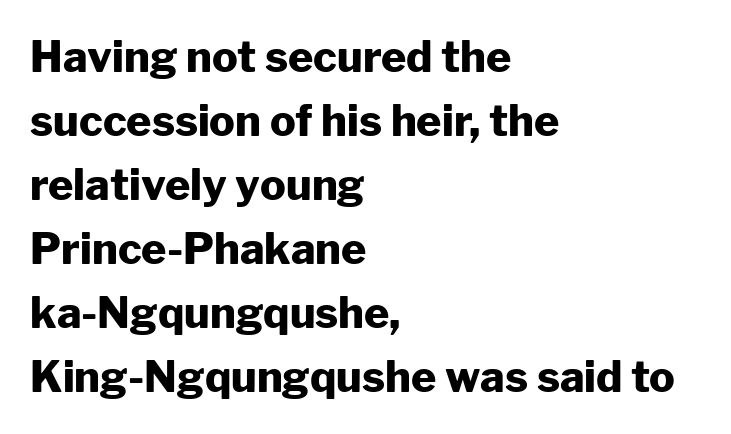
The image shows 43 px heavy sans-serif type, upright; set left-aligned, normal line spacing (1.49x), normal letter spacing, not underlined; low stroke contrast and a medium x-height.
